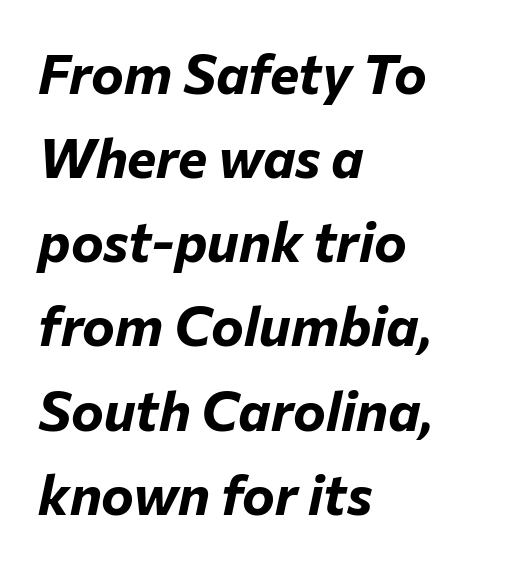
These words are printed bold, with thick strokes throughout. The passage shown is typed in a proportional face where columns would drift. What stands out about the letter spacing? Nothing — it is the standard amount. The text block is weighted toward the left margin, trailing off unevenly rightward. Compared with typical paragraphs, the rows here are spaced about the same.
